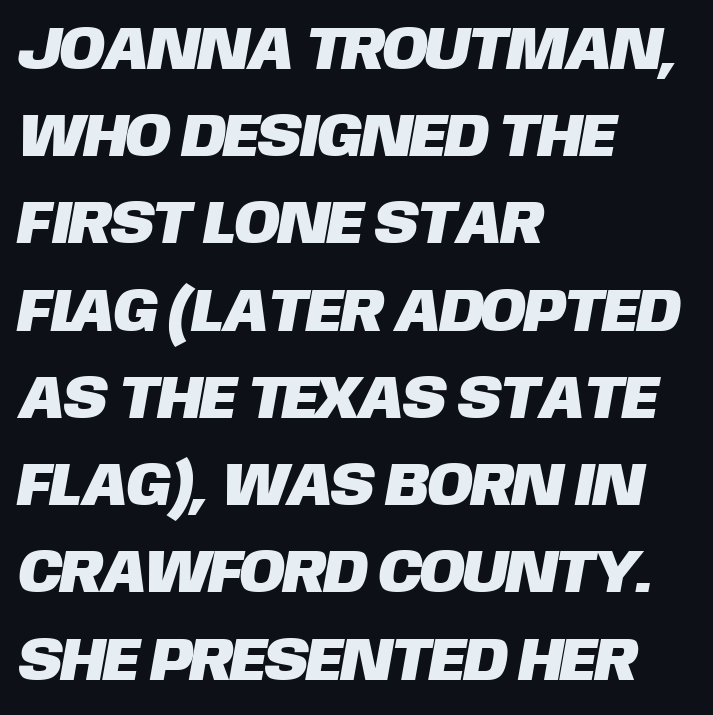
The passage shown has conventional tracking throughout. Do the characters align in a grid? No, the font is proportional. Normally led — the rows are evenly, conventionally spaced. The letters carry no serifs — their stems end cleanly without finishing strokes. Layout note: lines flush left. Underline: absent.
